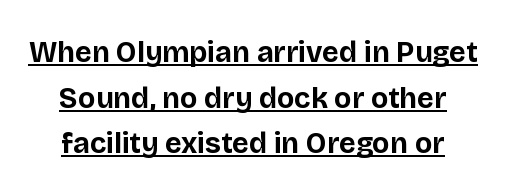
Q: Is the text bold? A: Yes.
Q: Is the text italic (slanted)? A: No, it is upright.
Q: Is the typeface a serif or a sans-serif typeface? A: Sans-serif.
Q: Is the text underlined? A: Yes.
Q: Is the spacing between letters normal or unusually wide? A: Normal.
Q: Is the spacing between lines tight, normal or loose? A: Normal.
Q: Width (condensed, normal, or wide)? A: Normal.
Q: Stroke contrast? A: Low.
Q: x-height? A: Large.
Q: Monospaced? A: No.
